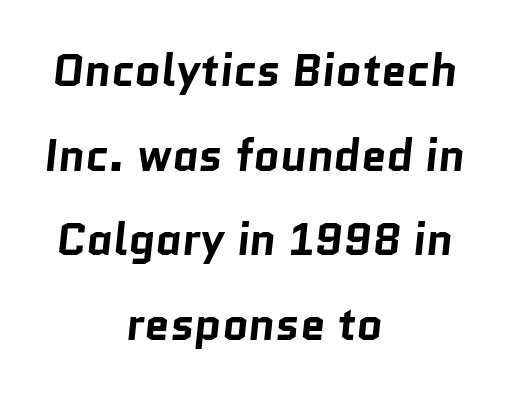
The image shows 45 px bold sans-serif type; set centered, line spacing 1.88x, normal letter spacing, not underlined; low stroke contrast and a medium x-height.
